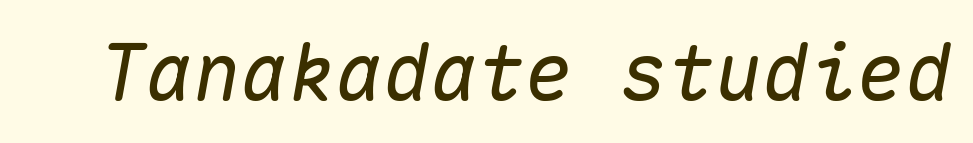
The image shows 79 px text type, italic (leaning right), monospaced; set normal letter spacing, not underlined; medium stroke contrast and a medium x-height.
